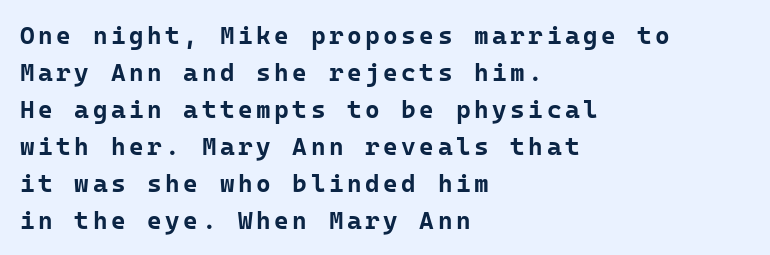
A roman cut, with each character standing at attention. In terms of leading, this rendering sits right in the middle. Teacher's note: observe the even left margin — that is flush-left alignment. No word sits above an underline. How heavy is the stroke? Heavy — this is a bold.
